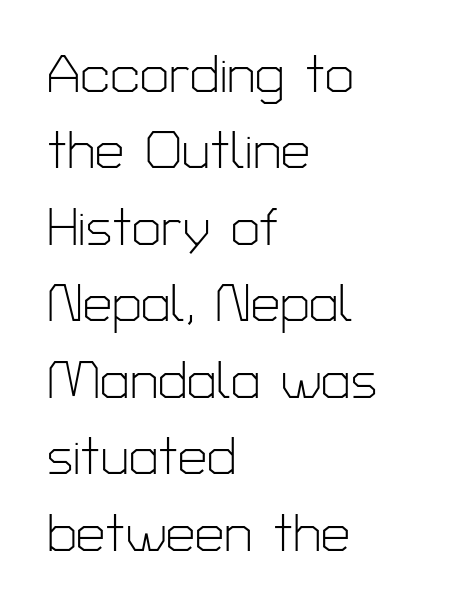
The image shows 52 px light sans-serif type, upright; set left-aligned, normal line spacing (1.47x), normal letter spacing, not underlined; low stroke contrast and a medium x-height.
